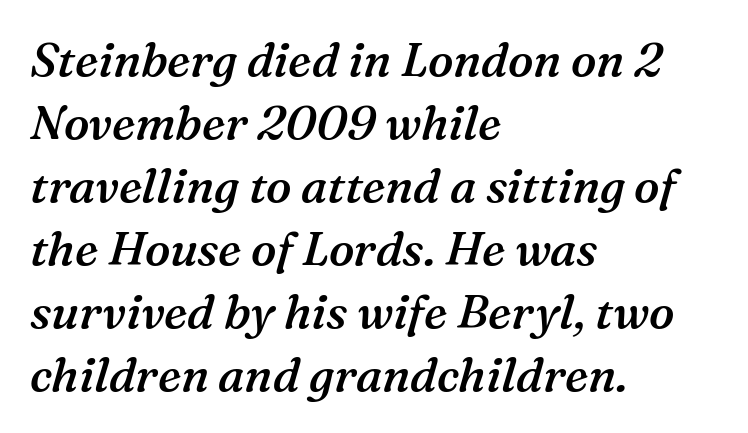
One glance says typical: line gaps are just what's usual. This is the in-between weight designers call semibold or demi. The face used here is proportionally spaced, like ordinary book or web type. Descenders hang freely into open space.
